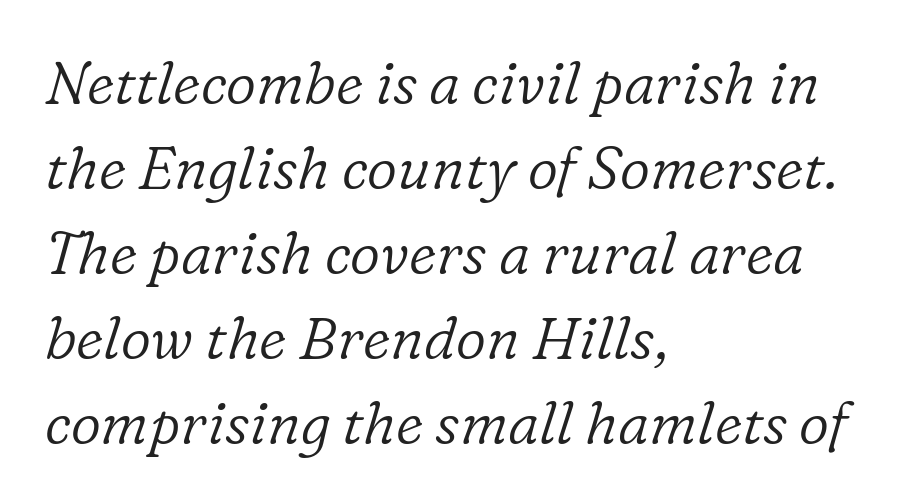
Q: Is the text bold? A: No.
Q: Is the text italic (slanted)? A: Yes, it leans right by about 16 degrees.
Q: Is the typeface a serif or a sans-serif typeface? A: Serif.
Q: Is the text underlined? A: No.
Q: How is the paragraph aligned? A: Left-aligned.
Q: Is the spacing between letters normal or unusually wide? A: Normal.
Q: Is the spacing between lines tight, normal or loose? A: Normal.
Q: Width (condensed, normal, or wide)? A: Normal.
Q: Stroke contrast? A: Low.
Q: x-height? A: Medium.
Q: Monospaced? A: No.
